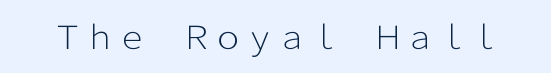
Q: Is the text bold? A: No.
Q: Is the text italic (slanted)? A: No, it is upright.
Q: Is the typeface a serif or a sans-serif typeface? A: Sans-serif.
Q: Is the text underlined? A: No.
Q: Is the spacing between letters normal or unusually wide? A: Normal.
Q: Width (condensed, normal, or wide)? A: Normal.
Q: Stroke contrast? A: Low.
Q: x-height? A: Medium.
Q: Monospaced? A: No.
